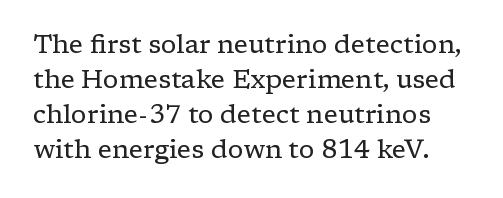
The image shows 26 px text type, upright; set normal line spacing (1.34x), normal letter spacing, not underlined.
